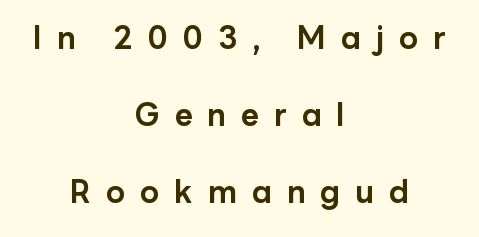
{"serif": "no", "italic": "no", "bold": "yes", "weight": "bold", "width": "normal", "stroke_contrast": "low", "x_height": "medium", "monospaced": "no", "underline": "no", "align": "center", "line_spacing": "loose", "line_spacing_ratio": 2.49, "letter_spacing": "wide", "letter_spacing_em": 0.48, "glyph_px": 31}
